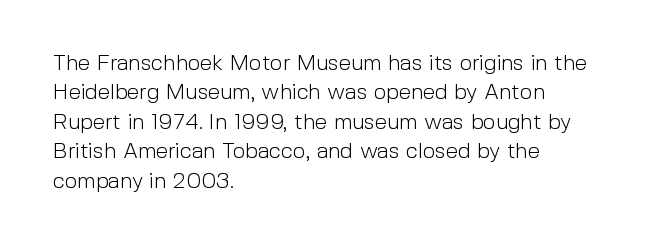
{"italic": "no", "bold": "no", "underline": "no", "align": "left", "line_spacing": "normal", "line_spacing_ratio": 1.34, "letter_spacing": "normal", "letter_spacing_em": 0.0, "glyph_px": 22}
